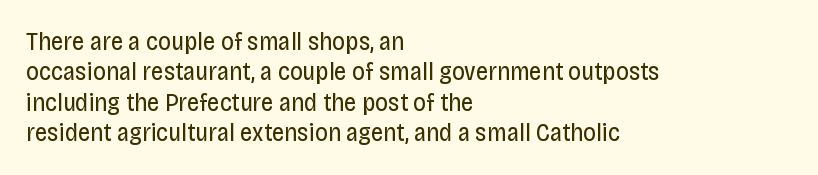
The image shows 25 px text type, upright; set left-aligned, line spacing 1.22x, normal letter spacing, not underlined.
